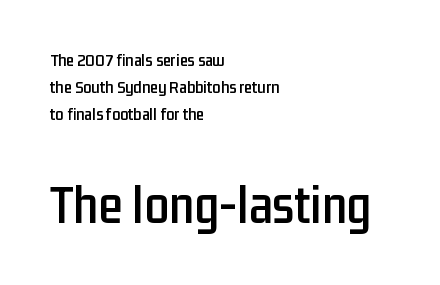
The image shows 55 px condensed sans-serif type, upright; set left-aligned, normal line spacing (1.49x), normal letter spacing, not underlined; the second (bottom) block is 3.06x larger; low stroke contrast and a medium x-height.
